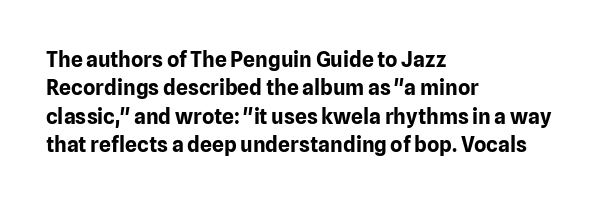
Q: Is the text bold? A: Yes.
Q: Is the text italic (slanted)? A: No, it is upright.
Q: Is the text underlined? A: No.
Q: How is the paragraph aligned? A: Left-aligned.
Q: Is the spacing between letters normal or unusually wide? A: Normal.
Q: Is the spacing between lines tight, normal or loose? A: Normal.
